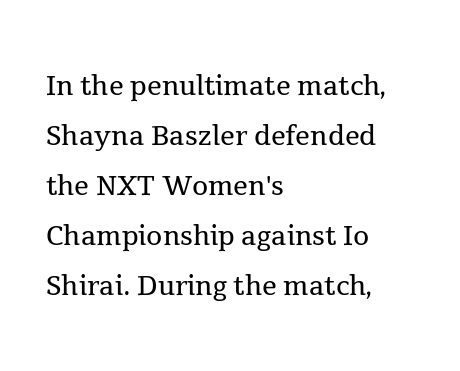
The face used here is rendered with its standard letterfit. Stems here are at most as thick as an everyday book face. Does the copy run flush right? No — it runs flush left. These lines are rendered in a variable-pitch font. The lettering stays uniformly vertical, giving the passage a roman look. Words float on clear page, feet unadorned.
